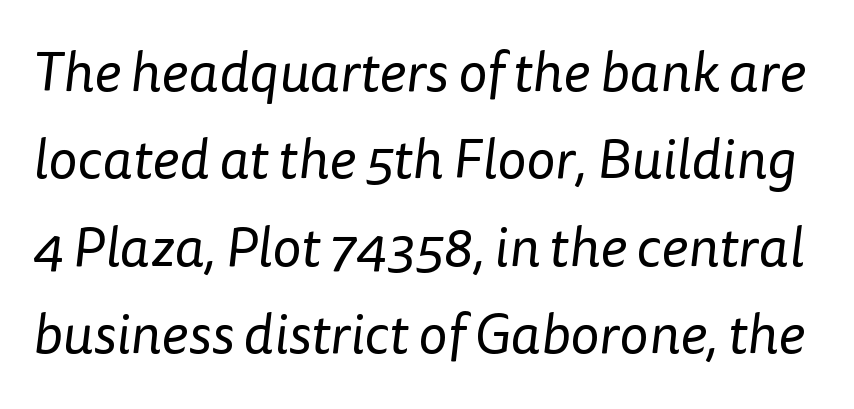
{"serif": "no", "bold": "no", "weight": "regular", "width": "normal", "stroke_contrast": "low", "x_height": "medium", "monospaced": "no", "underline": "no", "line_spacing": "normal", "line_spacing_ratio": 1.56, "letter_spacing": "normal", "letter_spacing_em": 0.0, "glyph_px": 56}
